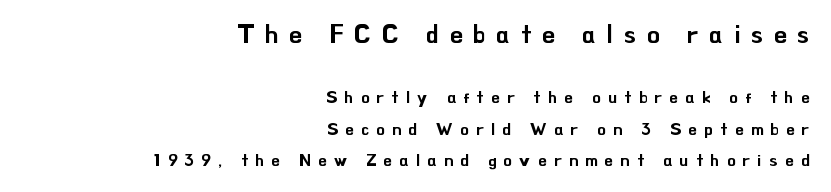
The image shows 25 px text type, upright; set right-aligned, line spacing 1.85x, unusually wide letter spacing (+0.44 em), not underlined; the first (top) block is 1.47x larger.
